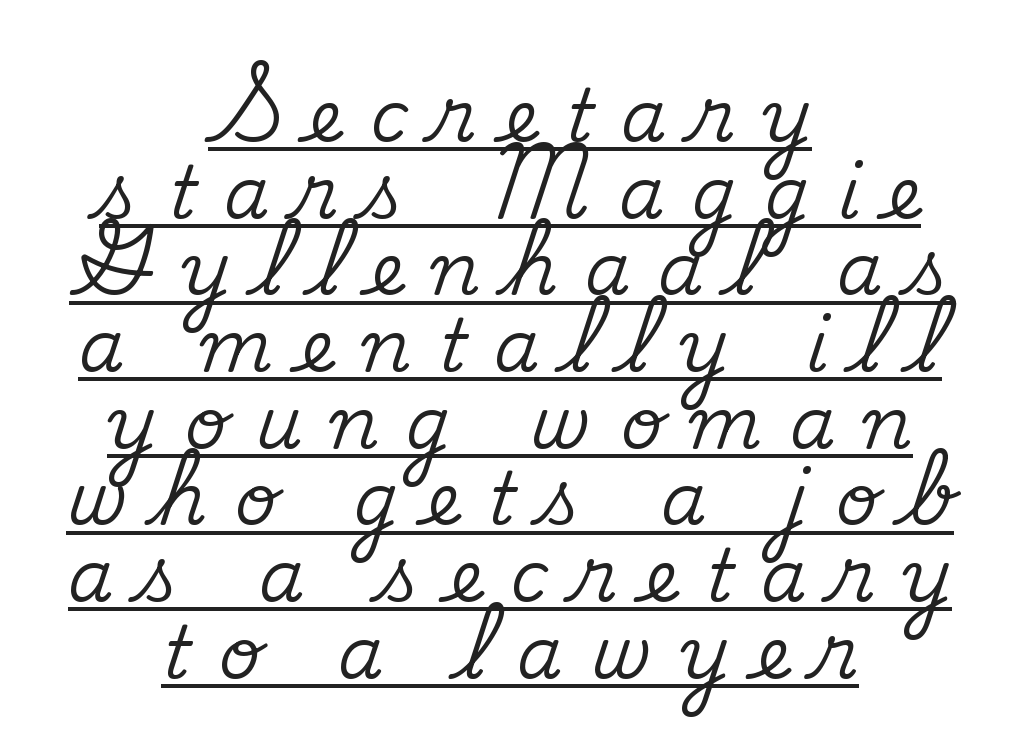
Q: Is the text italic (slanted)? A: Yes.
Q: Is the text underlined? A: Yes.
Q: How is the paragraph aligned? A: Centered.
Q: Is the spacing between letters normal or unusually wide? A: Unusually wide.
Q: Is the spacing between lines tight, normal or loose? A: Tight.
Q: Width (condensed, normal, or wide)? A: Normal.
Q: Stroke contrast? A: Medium.
Q: x-height? A: Small.
Q: Monospaced? A: No.
